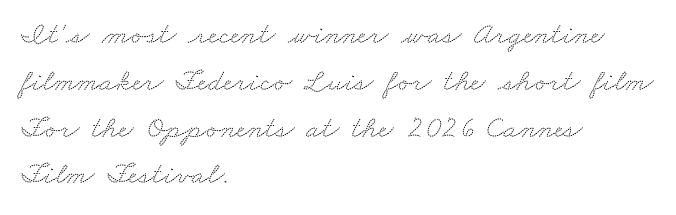
The image shows 31 px wide serif type; set left-aligned, normal line spacing (1.51x), normal letter spacing, not underlined; medium stroke contrast and a small x-height.
